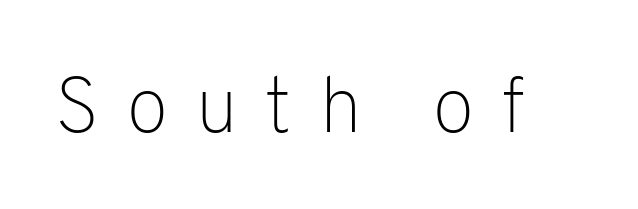
{"serif": "no", "italic": "no", "bold": "no", "weight": "light", "width": "normal", "stroke_contrast": "low", "x_height": "medium", "monospaced": "no", "underline": "no", "letter_spacing": "wide", "letter_spacing_em": 0.33, "glyph_px": 79}
